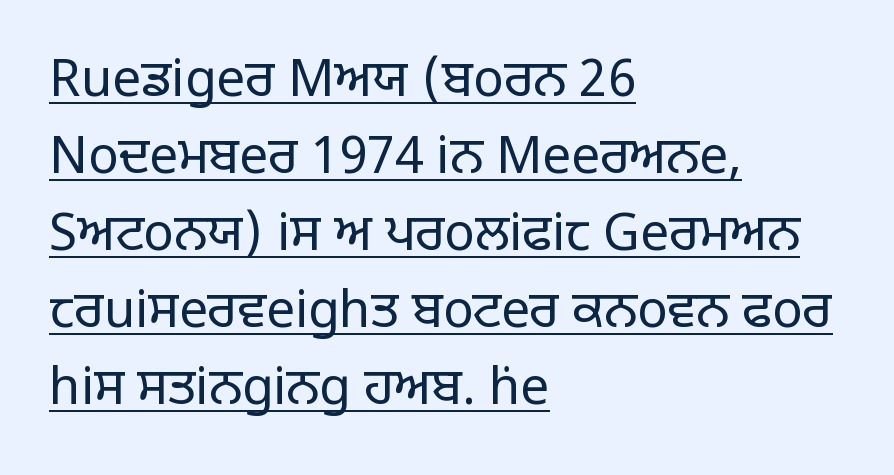
The image shows 51 px regular-weight sans-serif type, upright; set left-aligned, normal line spacing (1.51x), normal letter spacing, underlined; low stroke contrast and a large x-height.
